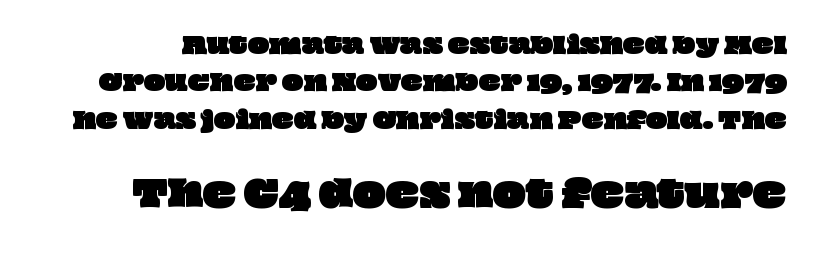
The image shows 35 px wide type; set normal line spacing (1.63x), normal letter spacing, not underlined; the second (bottom) block is 1.52x larger; low stroke contrast and a large x-height.
